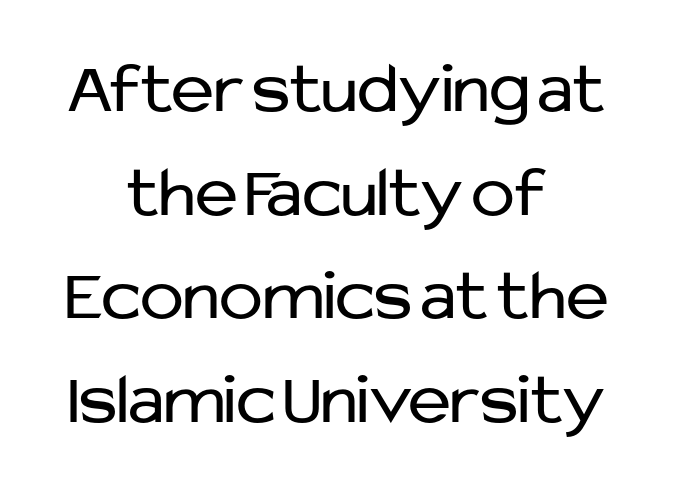
{"serif": "no", "italic": "no", "bold": "no", "weight": "regular", "width": "normal", "stroke_contrast": "low", "x_height": "medium", "monospaced": "no", "underline": "no", "align": "center", "line_spacing": "normal", "line_spacing_ratio": 1.42, "letter_spacing": "normal", "letter_spacing_em": 0.0, "glyph_px": 73}
